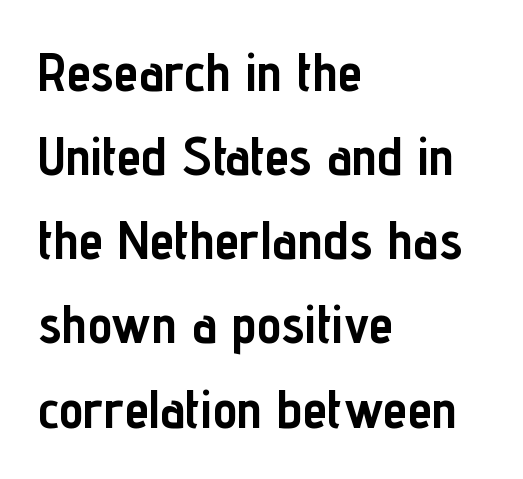
Underlining? Definitely not there. Think of a printed novel: that variable character pitch is what you see here. The letters sit at their default tracking, neither squeezed nor spread. Are there feet on the stems? There aren't — it's a sans. The specimen reads as upright at a glance.
